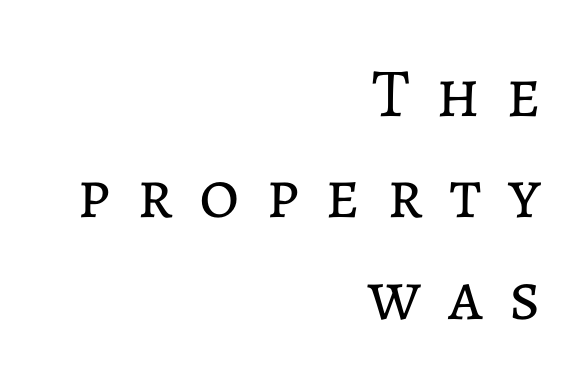
{"italic": "no", "bold": "no", "weight": "regular", "width": "normal", "stroke_contrast": "low", "x_height": "medium", "monospaced": "no", "underline": "no", "align": "right", "line_spacing": "normal", "line_spacing_ratio": 1.47, "letter_spacing": "wide", "letter_spacing_em": 0.38, "glyph_px": 69}
